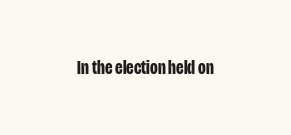
The image shows 20 px bold type, upright; set normal letter spacing, not underlined.
